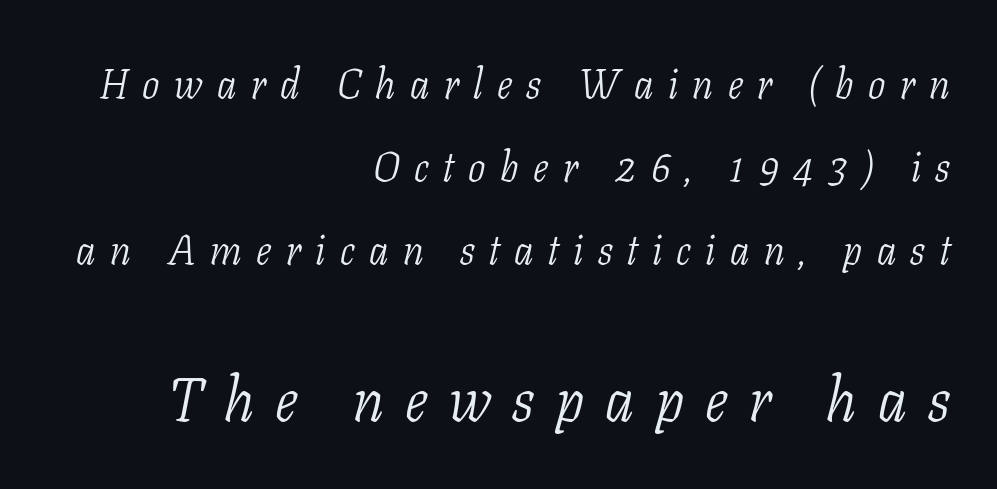
{"serif": "yes", "italic": "yes", "lean": "right", "slant_degrees": 11, "bold": "no", "weight": "light", "width": "condensed", "stroke_contrast": "low", "x_height": "medium", "monospaced": "no", "underline": "no", "align": "right", "line_spacing": "loose", "line_spacing_ratio": 2.03, "letter_spacing": "wide", "letter_spacing_em": 0.35, "larger_block": "second", "size_ratio": 1.49, "glyph_px": 61}
